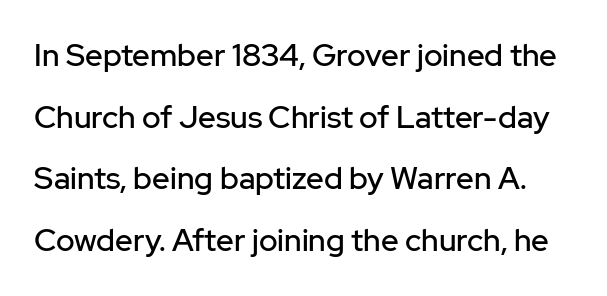
{"serif": "no", "italic": "no", "width": "normal", "stroke_contrast": "low", "x_height": "medium", "monospaced": "no", "underline": "no", "line_spacing": "loose", "line_spacing_ratio": 1.99, "letter_spacing": "normal", "letter_spacing_em": 0.0, "glyph_px": 31}
